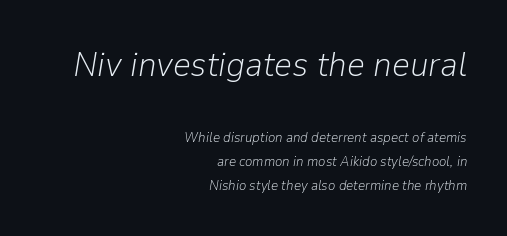
Q: Is the text bold? A: No.
Q: Is the text italic (slanted)? A: Yes, it leans right by about 9 degrees.
Q: Is the text underlined? A: No.
Q: How is the paragraph aligned? A: Right-aligned.
Q: Is the spacing between letters normal or unusually wide? A: Normal.
Q: Is the spacing between lines tight, normal or loose? A: Normal.
Q: Which block of text is set in a larger size, the first (top) or the second (bottom)? A: The first (top) one.
Q: Width (condensed, normal, or wide)? A: Normal.
Q: Stroke contrast? A: Low.
Q: x-height? A: Medium.
Q: Monospaced? A: No.
